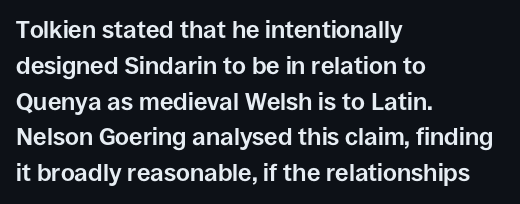
Q: Is the text bold? A: Yes.
Q: Is the text italic (slanted)? A: No, it is upright.
Q: Is the text underlined? A: No.
Q: How is the paragraph aligned? A: Left-aligned.
Q: Is the spacing between letters normal or unusually wide? A: Normal.
Q: Is the spacing between lines tight, normal or loose? A: Normal.
